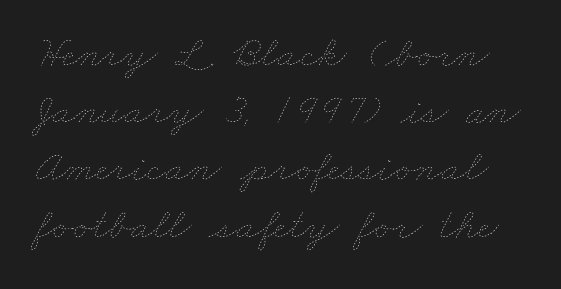
{"bold": "no", "weight": "thin", "width": "wide", "stroke_contrast": "low", "x_height": "small", "monospaced": "no", "underline": "no", "line_spacing": "normal", "line_spacing_ratio": 1.3, "letter_spacing": "normal", "letter_spacing_em": 0.0, "glyph_px": 44}
